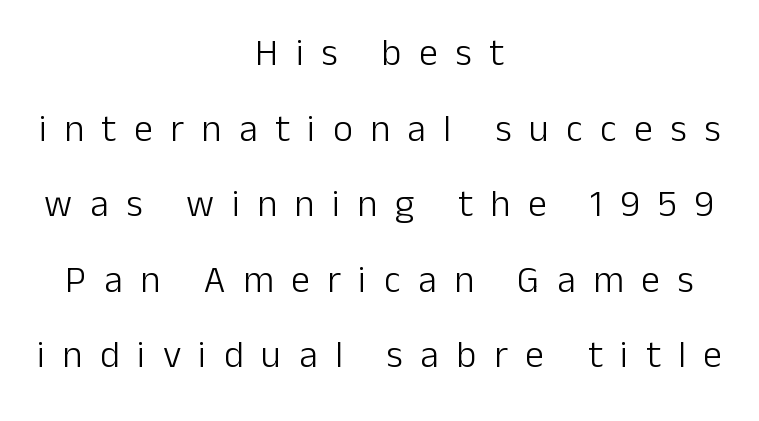
The image shows 38 px light sans-serif type, upright; set centered, loose line spacing (1.99x), unusually wide letter spacing (+0.46 em), not underlined; low stroke contrast and a medium x-height.
